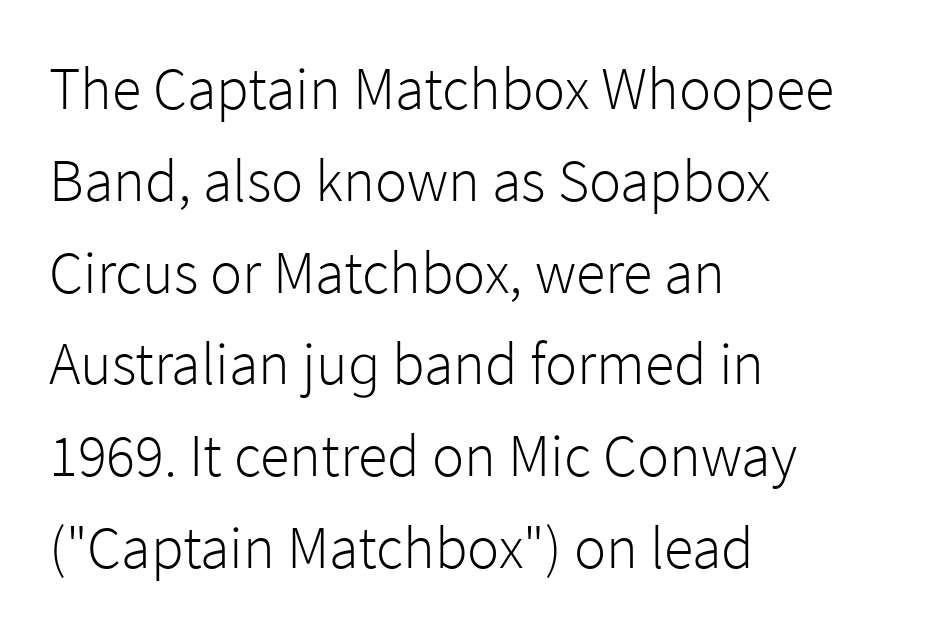
{"serif": "no", "italic": "no", "bold": "no", "weight": "light", "width": "normal", "stroke_contrast": "low", "x_height": "medium", "monospaced": "no", "underline": "no", "align": "left", "line_spacing": "normal", "line_spacing_ratio": 1.53, "letter_spacing": "normal", "letter_spacing_em": 0.0, "glyph_px": 60}
